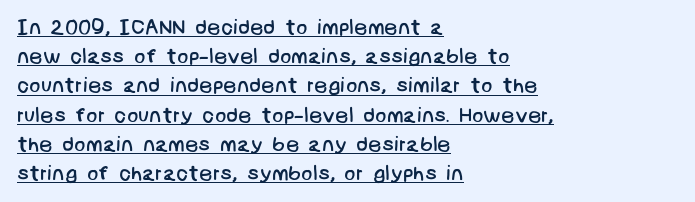
Every row of glyphs begins at an identical x-position on the left. No chunkiness to these letters — they're not bold. Vertical spacing — default. Letter spacing: default.
